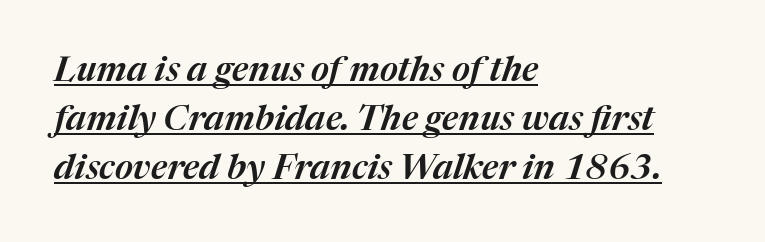
Q: Is the text italic (slanted)? A: Yes, it leans right by about 17 degrees.
Q: Is the text underlined? A: Yes.
Q: How is the paragraph aligned? A: Left-aligned.
Q: Is the spacing between letters normal or unusually wide? A: Normal.
Q: Is the spacing between lines tight, normal or loose? A: Normal.
Q: Width (condensed, normal, or wide)? A: Normal.
Q: Stroke contrast? A: Medium.
Q: x-height? A: Medium.
Q: Monospaced? A: No.
